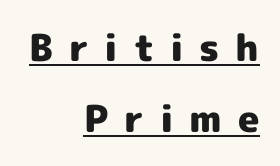
Q: Is the text bold? A: Yes.
Q: Is the text italic (slanted)? A: No, it is upright.
Q: Is the typeface a serif or a sans-serif typeface? A: Sans-serif.
Q: Is the text underlined? A: Yes.
Q: How is the paragraph aligned? A: Right-aligned.
Q: Is the spacing between letters normal or unusually wide? A: Unusually wide.
Q: Is the spacing between lines tight, normal or loose? A: Loose.
Q: Width (condensed, normal, or wide)? A: Normal.
Q: x-height? A: Medium.
Q: Monospaced? A: No.
